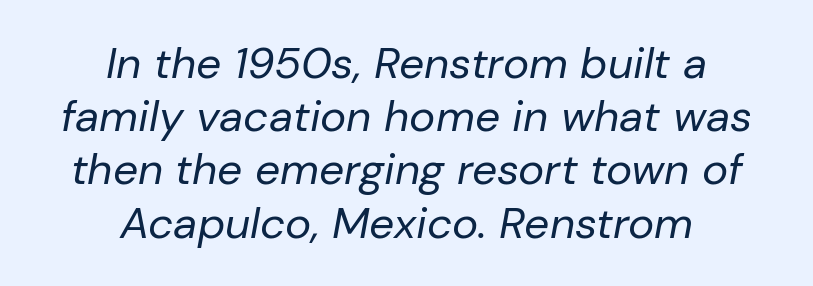
{"italic": "yes", "lean": "right", "slant_degrees": 10, "bold": "no", "weight": "regular", "width": "normal", "stroke_contrast": "low", "x_height": "medium", "monospaced": "no", "underline": "no", "align": "center", "line_spacing_ratio": 1.21, "letter_spacing": "normal", "letter_spacing_em": 0.0, "glyph_px": 44}
